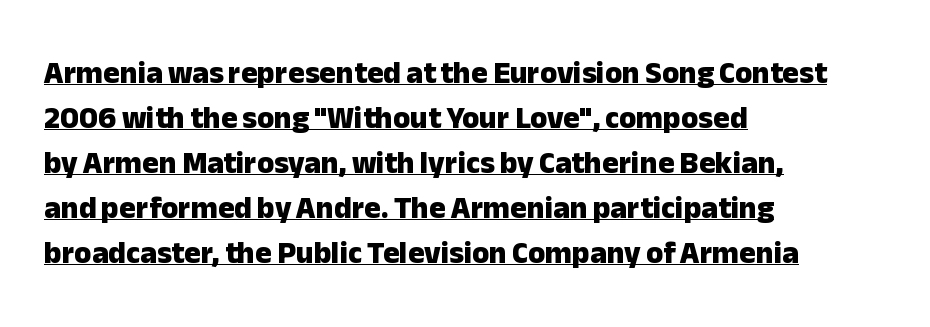
Q: Is the text bold? A: Yes.
Q: Is the text italic (slanted)? A: No, it is upright.
Q: Is the typeface a serif or a sans-serif typeface? A: Sans-serif.
Q: Is the text underlined? A: Yes.
Q: How is the paragraph aligned? A: Left-aligned.
Q: Is the spacing between letters normal or unusually wide? A: Normal.
Q: Is the spacing between lines tight, normal or loose? A: Normal.
Q: Width (condensed, normal, or wide)? A: Normal.
Q: Stroke contrast? A: Low.
Q: x-height? A: Medium.
Q: Monospaced? A: No.
